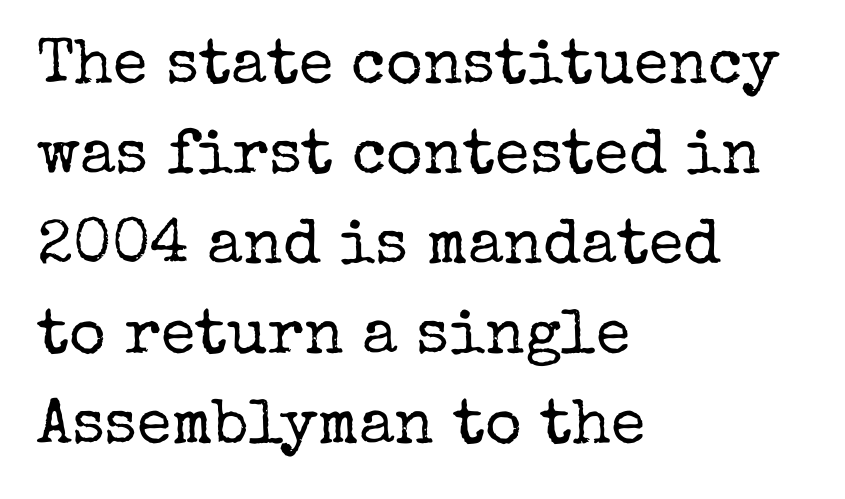
The image shows 63 px regular-weight serif type, upright; set left-aligned, normal line spacing (1.43x), normal letter spacing, not underlined; low stroke contrast and a medium x-height.
